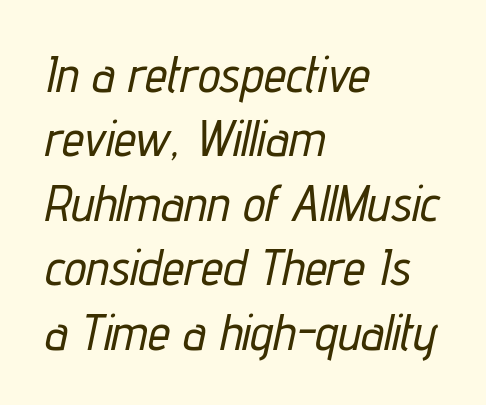
{"italic": "yes", "lean": "right", "slant_degrees": 12, "width": "condensed", "stroke_contrast": "low", "x_height": "medium", "monospaced": "no", "underline": "no", "align": "left", "line_spacing": "normal", "line_spacing_ratio": 1.29, "letter_spacing": "normal", "letter_spacing_em": 0.0, "glyph_px": 50}
